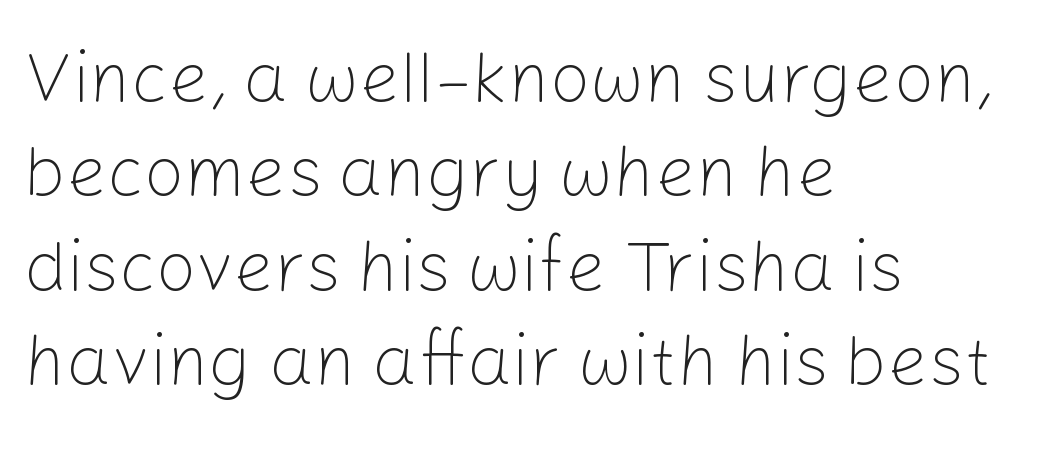
Typeset ragged right — the left edge is the straight one. Reading down the column, the eye jumps a familiar distance to each next line. Clear beneath every line of the passage. What stands out about the letter spacing? Nothing — it is the standard amount. The strokes are not fattened; the text isn't bold. You can tell from the bare stems that sans-serif type was used.
